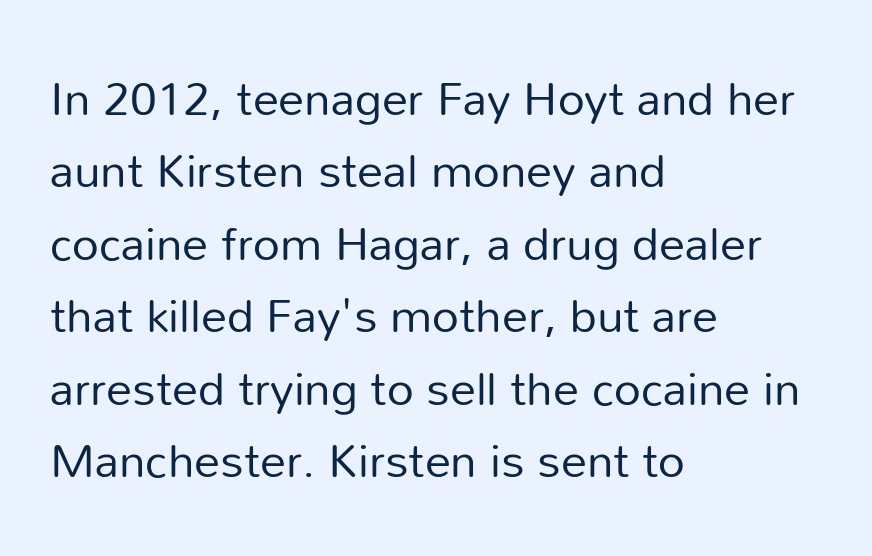
{"serif": "no", "italic": "no", "bold": "no", "weight": "regular", "width": "normal", "stroke_contrast": "low", "x_height": "medium", "monospaced": "no", "underline": "no", "align": "left", "line_spacing": "normal", "line_spacing_ratio": 1.54, "letter_spacing": "normal", "letter_spacing_em": 0.0, "glyph_px": 47}
